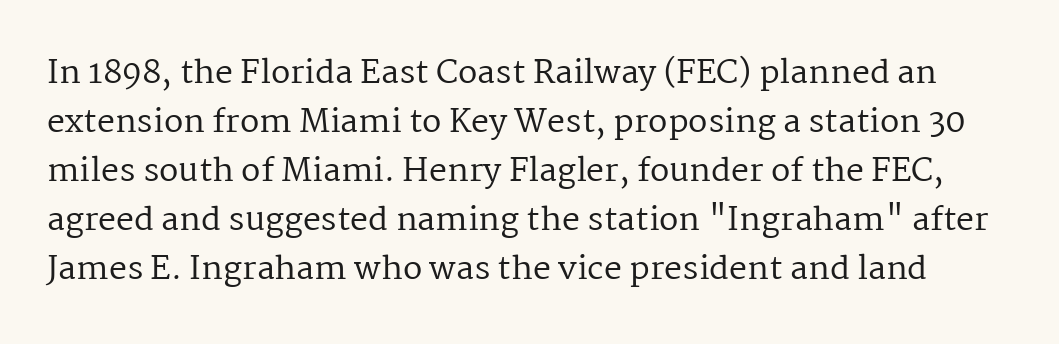
Q: Is the text bold? A: No.
Q: Is the text italic (slanted)? A: No, it is upright.
Q: Is the typeface a serif or a sans-serif typeface? A: Serif.
Q: Is the text underlined? A: No.
Q: Is the spacing between letters normal or unusually wide? A: Normal.
Q: Is the spacing between lines tight, normal or loose? A: Normal.
Q: Width (condensed, normal, or wide)? A: Normal.
Q: Stroke contrast? A: Medium.
Q: x-height? A: Medium.
Q: Monospaced? A: No.
